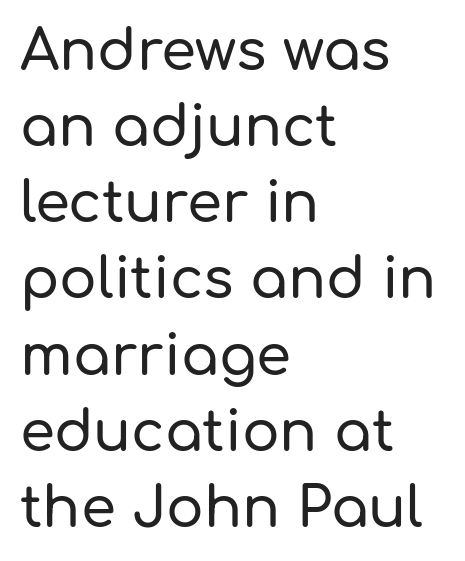
{"serif": "no", "italic": "no", "width": "normal", "stroke_contrast": "low", "x_height": "medium", "monospaced": "no", "underline": "no", "align": "left", "line_spacing": "normal", "line_spacing_ratio": 1.36, "letter_spacing": "normal", "letter_spacing_em": 0.0, "glyph_px": 56}
